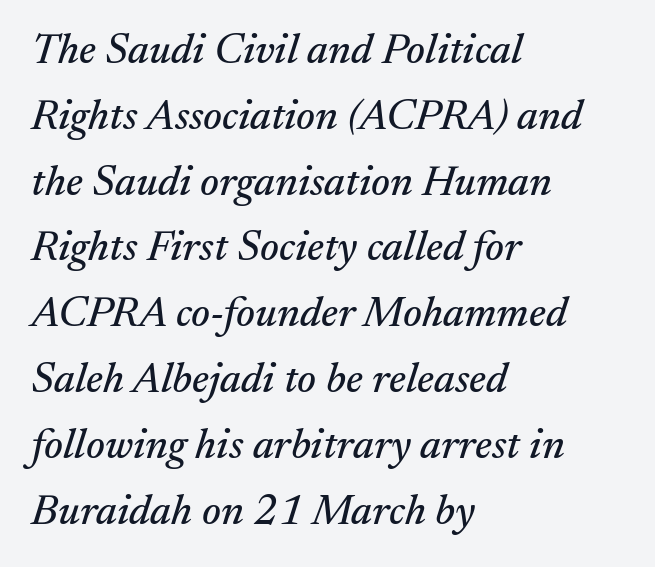
The image shows 43 px serif type, italic (leaning right); set left-aligned, normal line spacing (1.53x), normal letter spacing, not underlined; medium stroke contrast and a small x-height.
